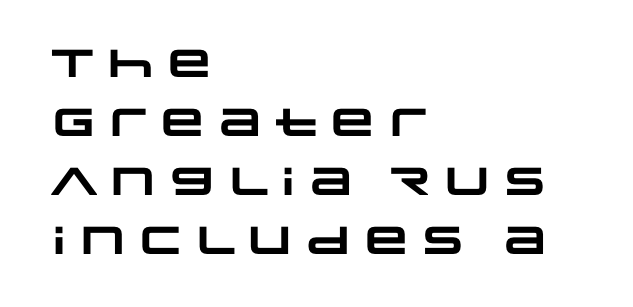
{"serif": "no", "bold": "yes", "weight": "heavy", "width": "wide", "stroke_contrast": "low", "x_height": "large", "monospaced": "no", "underline": "no", "align": "left", "line_spacing": "normal", "line_spacing_ratio": 1.51, "letter_spacing": "normal", "letter_spacing_em": 0.0, "glyph_px": 39}
